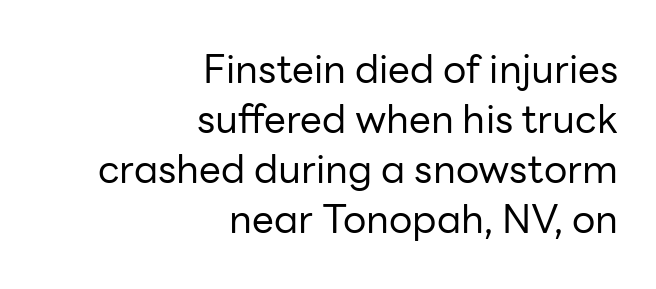
Q: Is the text bold? A: No.
Q: Is the text italic (slanted)? A: No, it is upright.
Q: Is the typeface a serif or a sans-serif typeface? A: Sans-serif.
Q: Is the text underlined? A: No.
Q: How is the paragraph aligned? A: Right-aligned.
Q: Is the spacing between letters normal or unusually wide? A: Normal.
Q: Is the spacing between lines tight, normal or loose? A: Normal.
Q: Width (condensed, normal, or wide)? A: Normal.
Q: Stroke contrast? A: Low.
Q: x-height? A: Medium.
Q: Monospaced? A: No.
